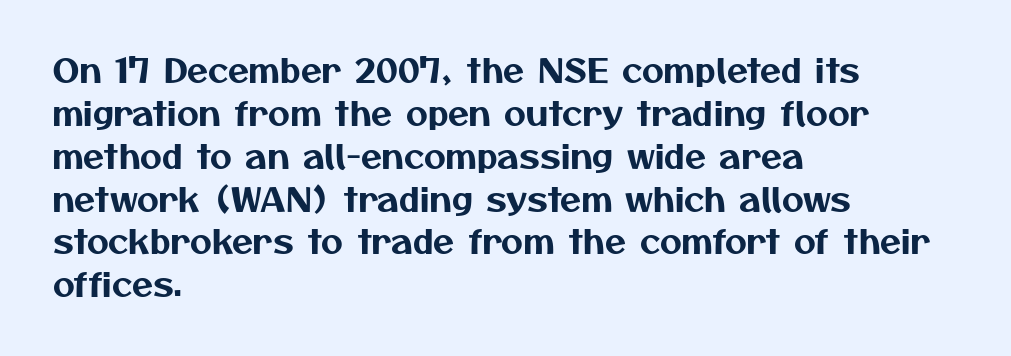
{"serif": "no", "width": "normal", "stroke_contrast": "medium", "x_height": "medium", "monospaced": "no", "underline": "no", "align": "left", "line_spacing": "normal", "line_spacing_ratio": 1.26, "letter_spacing": "normal", "letter_spacing_em": 0.0, "glyph_px": 34}
